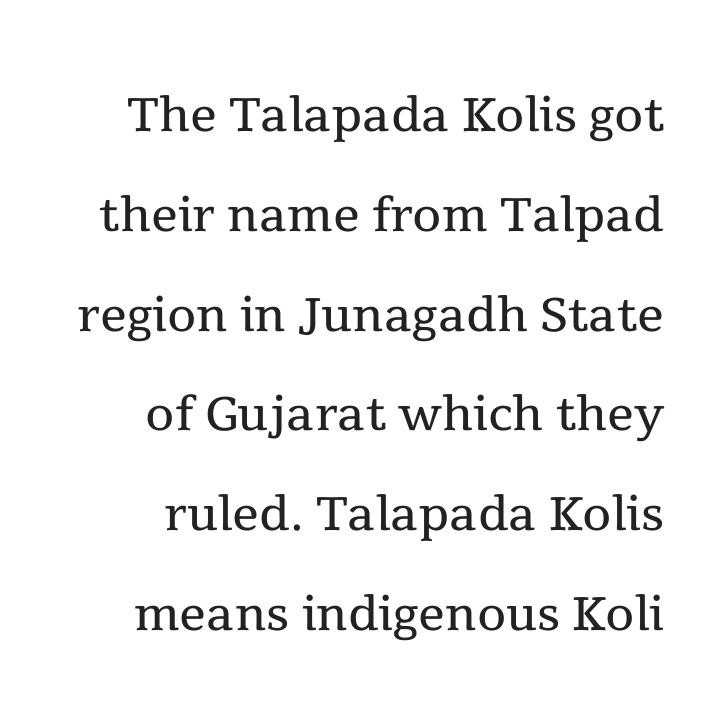
Q: Is the text bold? A: No.
Q: Is the text italic (slanted)? A: No, it is upright.
Q: Is the typeface a serif or a sans-serif typeface? A: Serif.
Q: Is the text underlined? A: No.
Q: How is the paragraph aligned? A: Right-aligned.
Q: Is the spacing between letters normal or unusually wide? A: Normal.
Q: Is the spacing between lines tight, normal or loose? A: Normal.
Q: Width (condensed, normal, or wide)? A: Normal.
Q: x-height? A: Medium.
Q: Monospaced? A: No.
